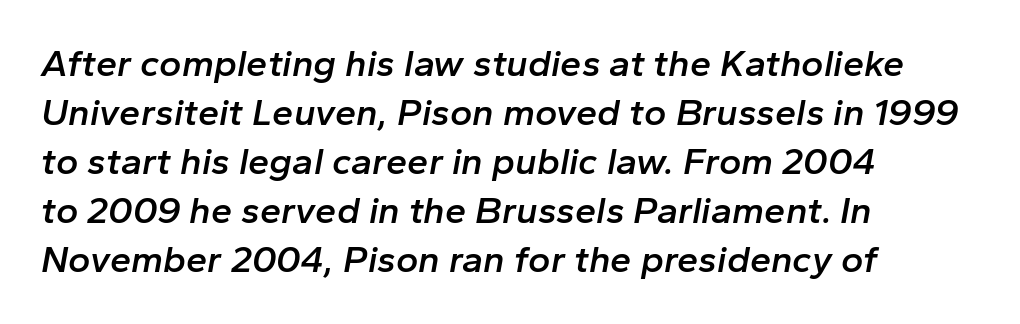
Q: Is the text bold? A: Semi-bold.
Q: Is the text italic (slanted)? A: Yes, it leans right by about 10 degrees.
Q: Is the text underlined? A: No.
Q: How is the paragraph aligned? A: Left-aligned.
Q: Is the spacing between letters normal or unusually wide? A: Normal.
Q: Is the spacing between lines tight, normal or loose? A: Normal.
Q: Width (condensed, normal, or wide)? A: Normal.
Q: Stroke contrast? A: Low.
Q: x-height? A: Medium.
Q: Monospaced? A: No.
